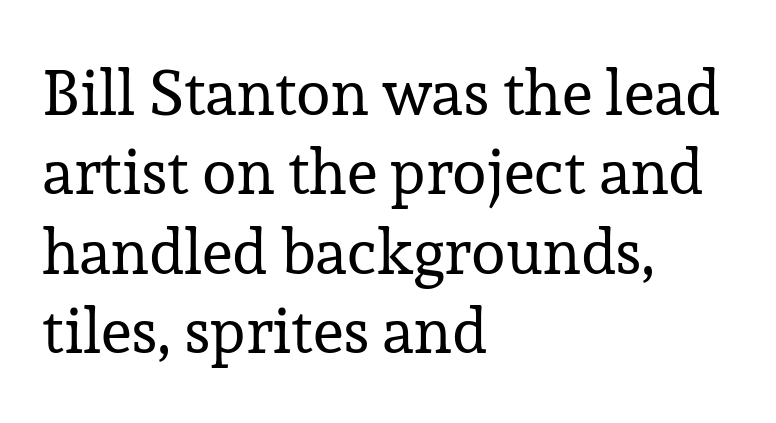
The image shows 63 px regular-weight serif type, upright; set left-aligned, normal line spacing (1.26x), normal letter spacing, not underlined; low stroke contrast and a medium x-height.
